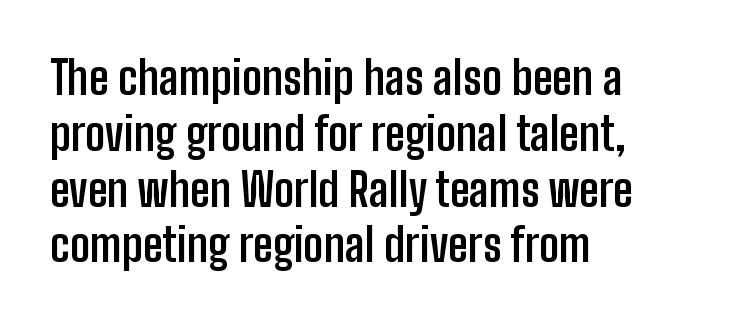
Q: Is the text bold? A: Yes.
Q: Is the text italic (slanted)? A: No, it is upright.
Q: Is the typeface a serif or a sans-serif typeface? A: Sans-serif.
Q: Is the text underlined? A: No.
Q: How is the paragraph aligned? A: Left-aligned.
Q: Is the spacing between letters normal or unusually wide? A: Normal.
Q: Width (condensed, normal, or wide)? A: Condensed.
Q: Stroke contrast? A: Low.
Q: x-height? A: Medium.
Q: Monospaced? A: No.
